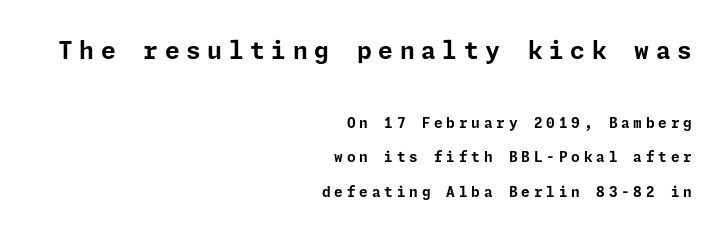
Q: Is the text bold? A: Yes.
Q: Is the text italic (slanted)? A: No, it is upright.
Q: Is the text underlined? A: No.
Q: How is the paragraph aligned? A: Right-aligned.
Q: Is the spacing between letters normal or unusually wide? A: Unusually wide.
Q: Is the spacing between lines tight, normal or loose? A: Loose.
Q: Which block of text is set in a larger size, the first (top) or the second (bottom)? A: The first (top) one.
